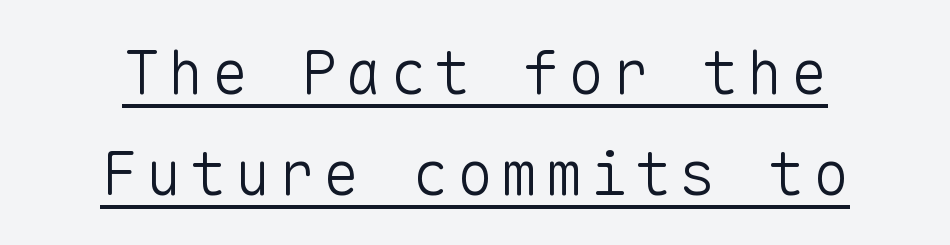
The image shows 61 px light sans-serif type, upright, monospaced; set centered, normal line spacing (1.65x), underlined; low stroke contrast and a medium x-height.
